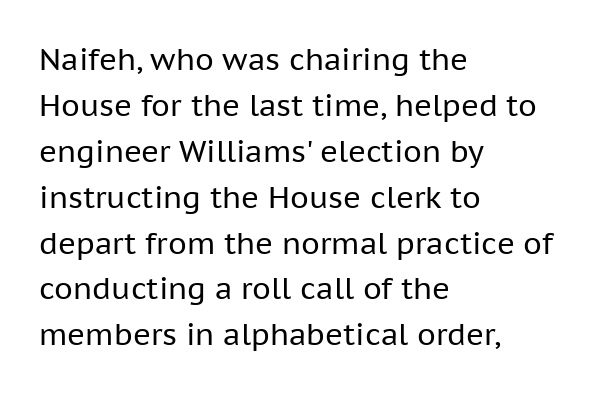
Q: Is the text bold? A: No.
Q: Is the text italic (slanted)? A: No, it is upright.
Q: Is the typeface a serif or a sans-serif typeface? A: Sans-serif.
Q: Is the text underlined? A: No.
Q: How is the paragraph aligned? A: Left-aligned.
Q: Is the spacing between letters normal or unusually wide? A: Normal.
Q: Is the spacing between lines tight, normal or loose? A: Normal.
Q: Width (condensed, normal, or wide)? A: Normal.
Q: Stroke contrast? A: Low.
Q: x-height? A: Medium.
Q: Monospaced? A: No.
